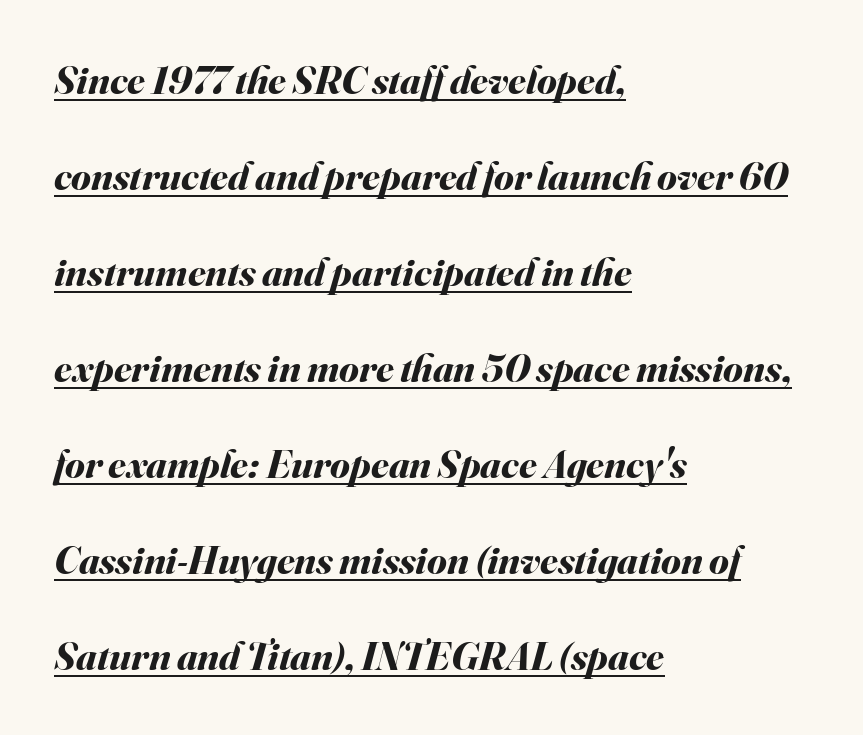
Q: Is the text bold? A: Yes.
Q: Is the text italic (slanted)? A: Yes, it leans right by about 16 degrees.
Q: Is the text underlined? A: Yes.
Q: How is the paragraph aligned? A: Left-aligned.
Q: Is the spacing between letters normal or unusually wide? A: Normal.
Q: Is the spacing between lines tight, normal or loose? A: Loose.
Q: Width (condensed, normal, or wide)? A: Normal.
Q: Stroke contrast? A: Medium.
Q: x-height? A: Small.
Q: Monospaced? A: No.
